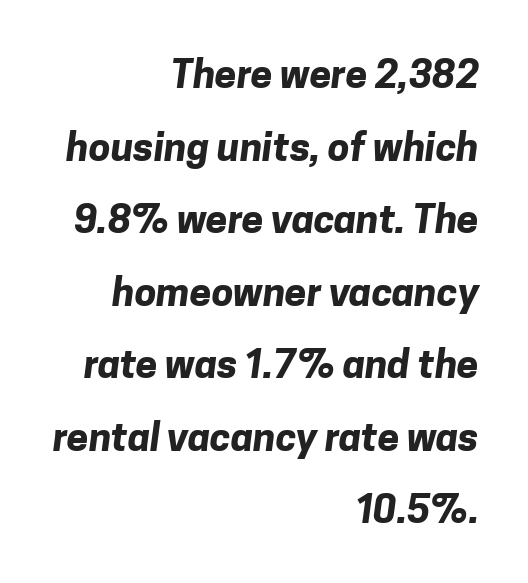
{"serif": "no", "bold": "yes", "weight": "bold", "width": "normal", "stroke_contrast": "low", "x_height": "medium", "monospaced": "no", "underline": "no", "align": "right", "line_spacing_ratio": 1.86, "letter_spacing": "normal", "letter_spacing_em": 0.0, "glyph_px": 39}
